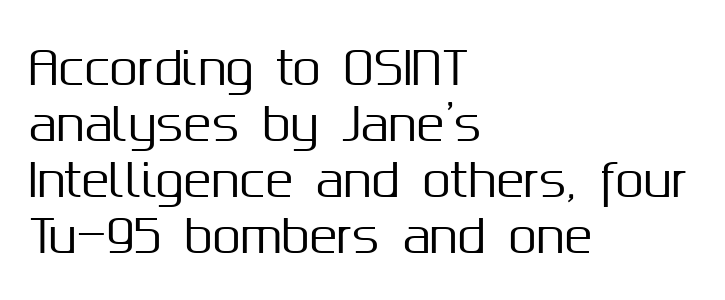
Q: Is the text italic (slanted)? A: No, it is upright.
Q: Is the typeface a serif or a sans-serif typeface? A: Sans-serif.
Q: Is the text underlined? A: No.
Q: How is the paragraph aligned? A: Left-aligned.
Q: Is the spacing between letters normal or unusually wide? A: Normal.
Q: Width (condensed, normal, or wide)? A: Normal.
Q: Stroke contrast? A: Medium.
Q: x-height? A: Medium.
Q: Monospaced? A: No.
